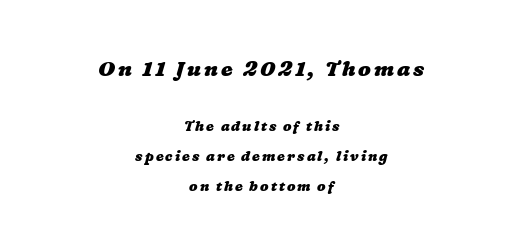
The image shows 21 px bold type; set centered, loose line spacing (2.15x), not underlined; the first (top) block is 1.5x larger.
